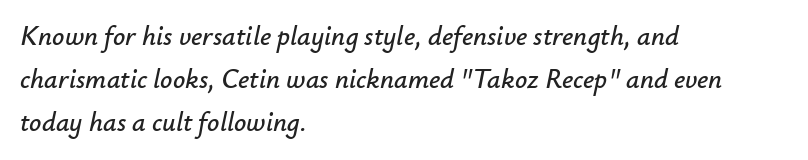
{"italic": "yes", "lean": "right", "slant_degrees": 12, "underline": "no", "align": "left", "line_spacing": "normal", "line_spacing_ratio": 1.6, "letter_spacing": "normal", "letter_spacing_em": 0.0, "glyph_px": 27}
